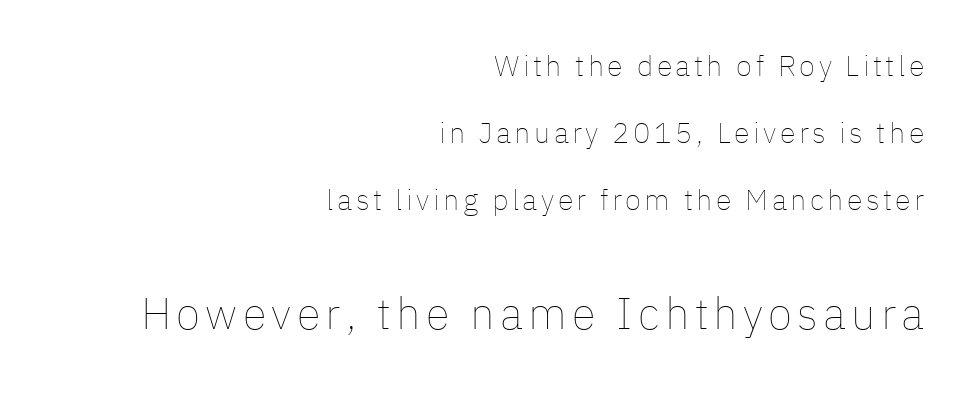
Q: Is the text bold? A: No.
Q: Is the text italic (slanted)? A: No, it is upright.
Q: Is the text underlined? A: No.
Q: How is the paragraph aligned? A: Right-aligned.
Q: Is the spacing between lines tight, normal or loose? A: Loose.
Q: Which block of text is set in a larger size, the first (top) or the second (bottom)? A: The second (bottom) one.
Q: Width (condensed, normal, or wide)? A: Normal.
Q: Stroke contrast? A: Low.
Q: x-height? A: Medium.
Q: Monospaced? A: No.
